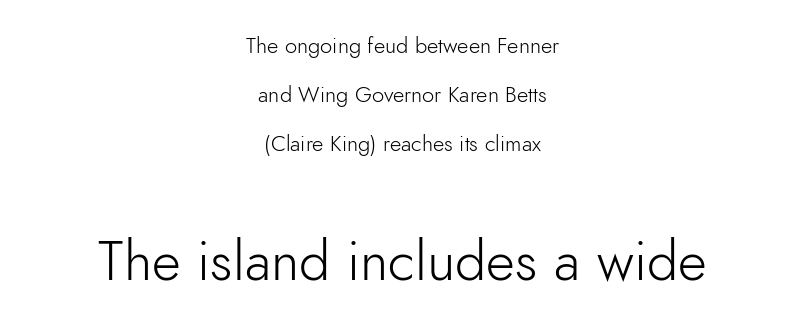
The image shows 56 px light sans-serif type, upright; set centered, loose line spacing (2.23x), normal letter spacing, not underlined; the second (bottom) block is 2.55x larger; low stroke contrast and a small x-height.
